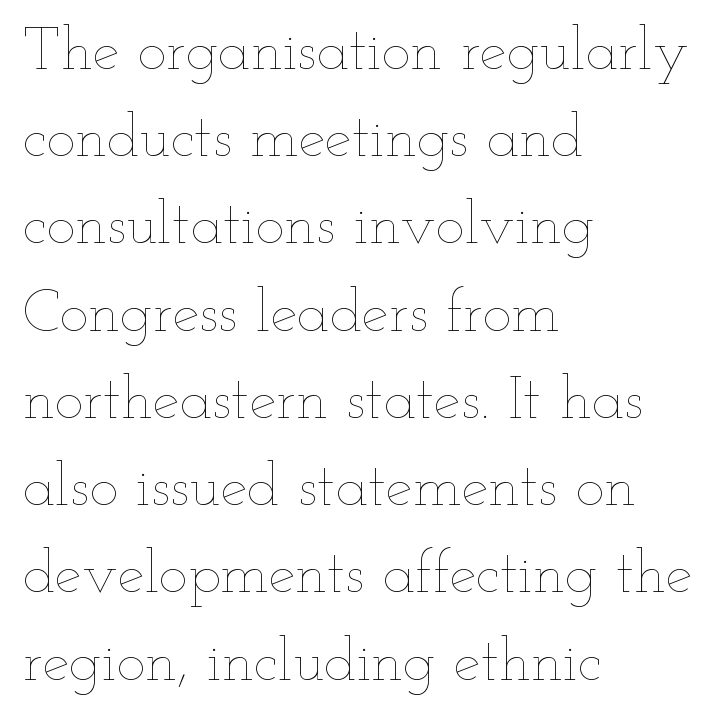
Horizontal bands of white between lines are of average thickness. Plain, unruled lines of type. These lines were composed using upright roman letters. Think standard paragraph weight, or any step lighter than that.
